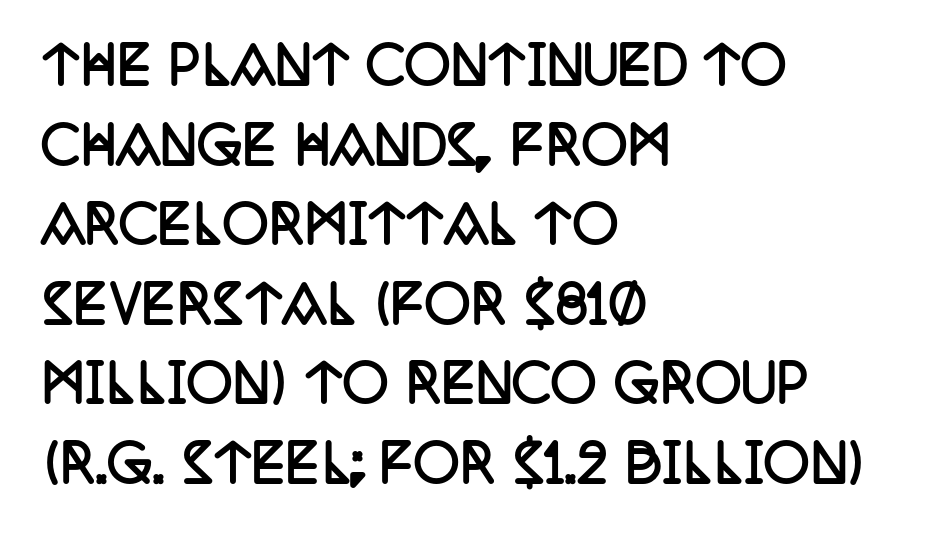
Rule under the text: the space is simply empty. This sample uses plain, unmodified letter spacing. Each letter keeps its own natural width here, so spacing adapts to shape. Quick note: interline space is typical. Designer's note — italics off, roman on.
